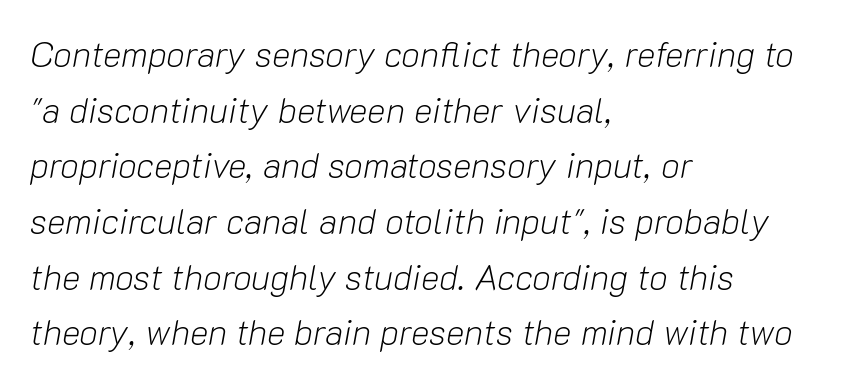
The image shows 35 px light type, italic (leaning right); set left-aligned, normal line spacing (1.59x), normal letter spacing, not underlined; low stroke contrast and a medium x-height.
